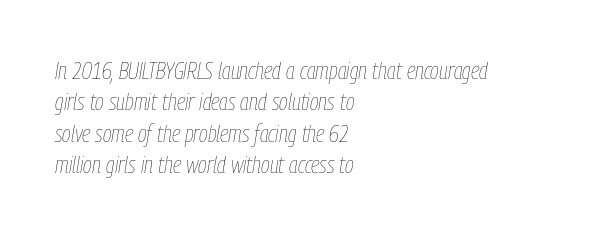
The image shows 24 px text type, italic (leaning right); set left-aligned, normal line spacing (1.31x), normal letter spacing, not underlined.
